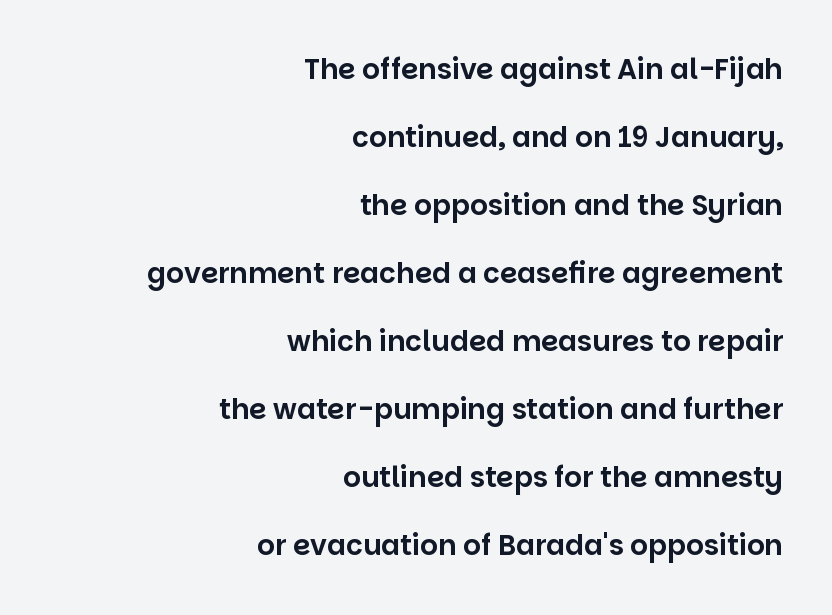
Look at the tracking — it's just the regular setting, nothing added. Unlike a traditional serif, this face leaves its strokes unadorned. Notice how the passage keeps a crisp vertical edge on the right only. The rendering uses natural spacing where letterforms have individual widths. Vertical strokes here are truly vertical. The foot of each line stays bare and open.
